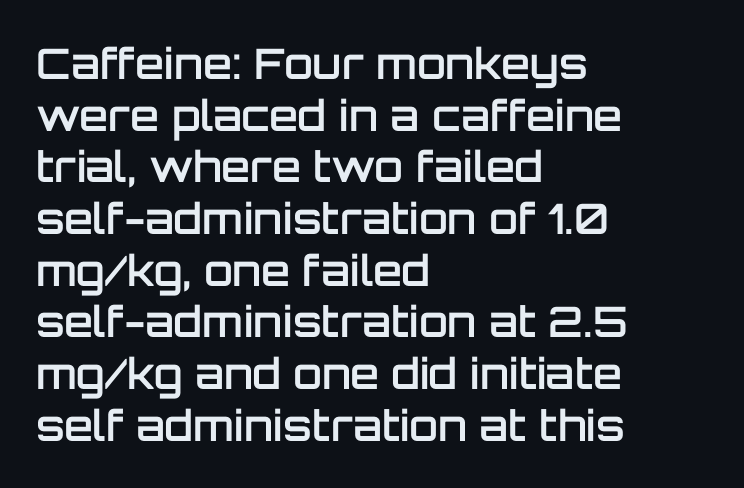
Q: Is the text bold? A: Semi-bold.
Q: Is the text italic (slanted)? A: No, it is upright.
Q: Is the typeface a serif or a sans-serif typeface? A: Sans-serif.
Q: Is the text underlined? A: No.
Q: How is the paragraph aligned? A: Left-aligned.
Q: Is the spacing between letters normal or unusually wide? A: Normal.
Q: Width (condensed, normal, or wide)? A: Normal.
Q: Stroke contrast? A: Low.
Q: x-height? A: Large.
Q: Monospaced? A: No.
